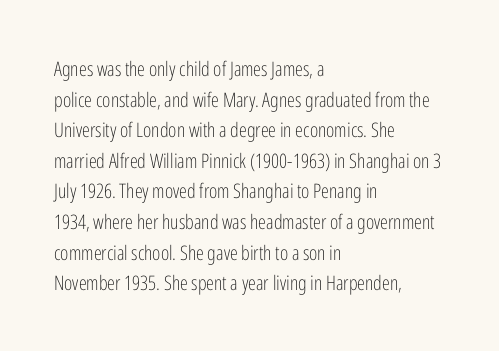
The image shows 20 px text type, upright; set left-aligned, normal line spacing (1.53x), normal letter spacing, not underlined.
